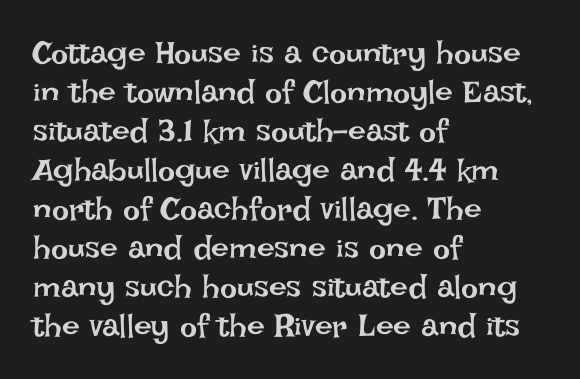
{"italic": "no", "bold": "no", "weight": "regular", "width": "normal", "stroke_contrast": "low", "x_height": "large", "monospaced": "no", "underline": "no", "align": "left", "line_spacing_ratio": 1.22, "letter_spacing": "normal", "letter_spacing_em": 0.0, "glyph_px": 32}
